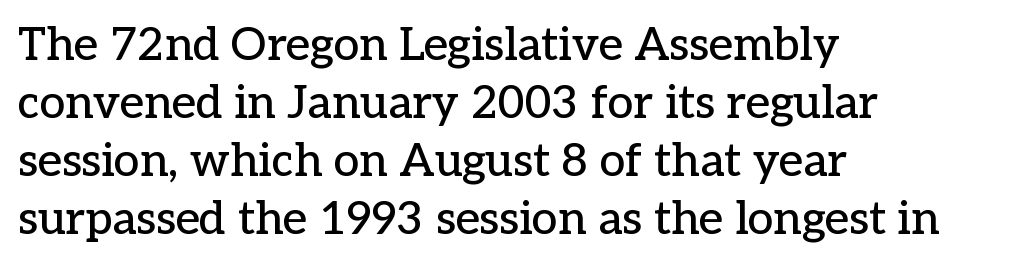
The image shows 46 px serif type, upright; set left-aligned, normal line spacing (1.26x), normal letter spacing, not underlined; low stroke contrast and a medium x-height.
